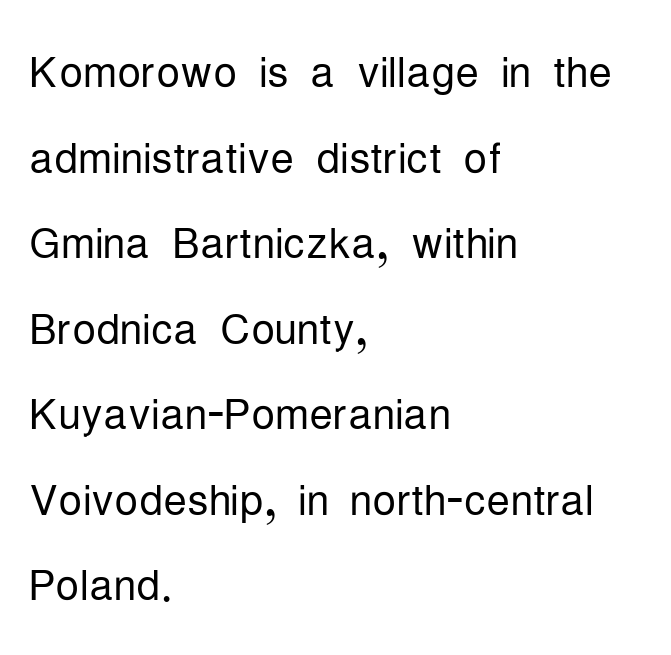
Q: Is the text bold? A: No.
Q: Is the text italic (slanted)? A: No, it is upright.
Q: Is the typeface a serif or a sans-serif typeface? A: Sans-serif.
Q: Is the text underlined? A: No.
Q: How is the paragraph aligned? A: Left-aligned.
Q: Is the spacing between letters normal or unusually wide? A: Normal.
Q: Is the spacing between lines tight, normal or loose? A: Normal.
Q: Width (condensed, normal, or wide)? A: Condensed.
Q: Stroke contrast? A: Low.
Q: x-height? A: Medium.
Q: Monospaced? A: No.
